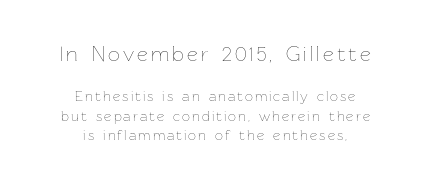
In terms of leading, this rendering sits right in the middle. Check under the words: just untouched page. The strokes carry an ordinary text weight at most. Casual observation: everything's sitting right in the middle.
